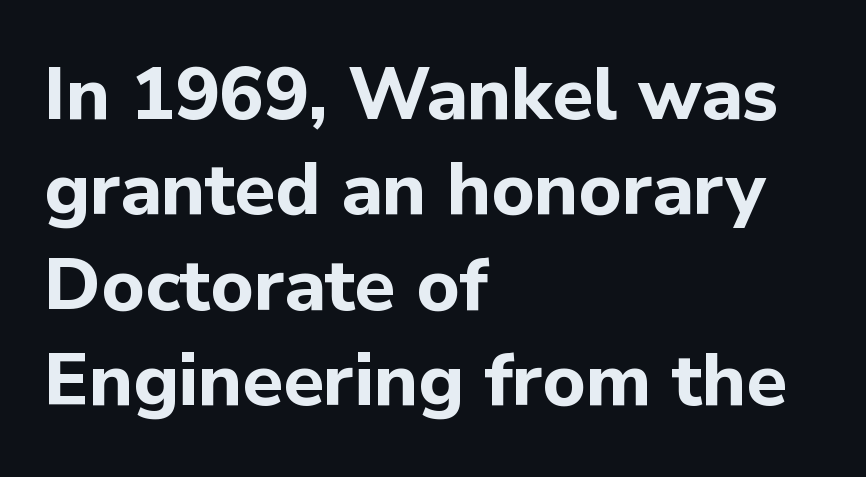
The characters display no serif detailing; their extremities are plain. Letters rest on an invisible, unmarked baseline. Reading down the block, your eye returns to a fixed left position each line. Students, this is bold: see how much ink each stroke carries. Italic: no, the glyphs are upright roman. The block of text has a typical density, with ordinary space between rows.
